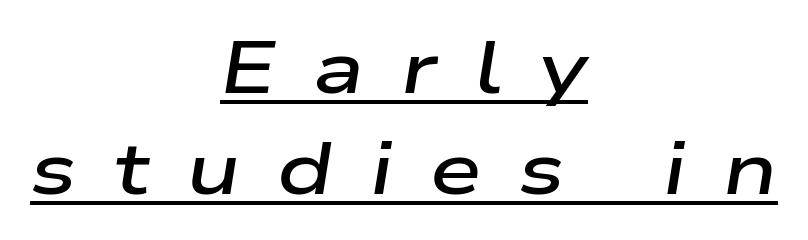
The image shows 74 px semibold, wide type, italic (leaning right); set centered, normal line spacing (1.37x), unusually wide letter spacing (+0.5 em), underlined; low stroke contrast and a medium x-height.
